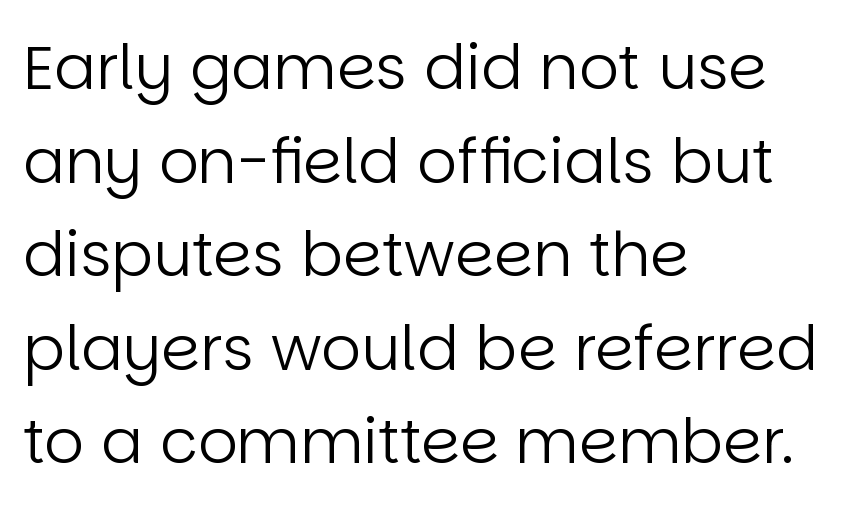
Just letters on the line, the space beneath them empty. Spacing verdict: proportional, widths tailored to each character. These glyphs show unthickened strokes, regular width or finer. Tracking value appears to be zero — textbook default spacing.
